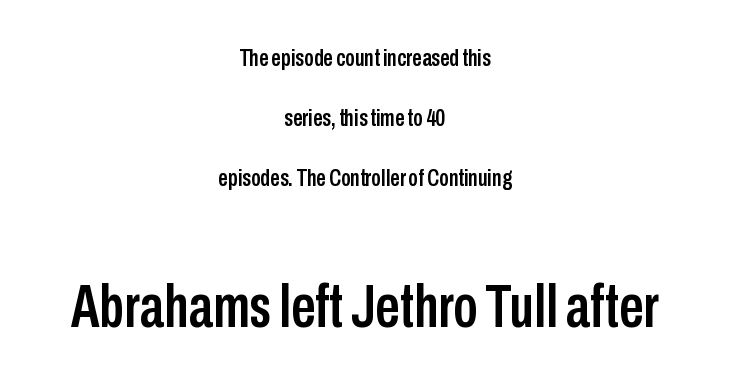
The image shows 61 px condensed sans-serif type, upright; set centered, loose line spacing (2.5x), normal letter spacing, not underlined; the second (bottom) block is 2.54x larger; low stroke contrast and a medium x-height.
